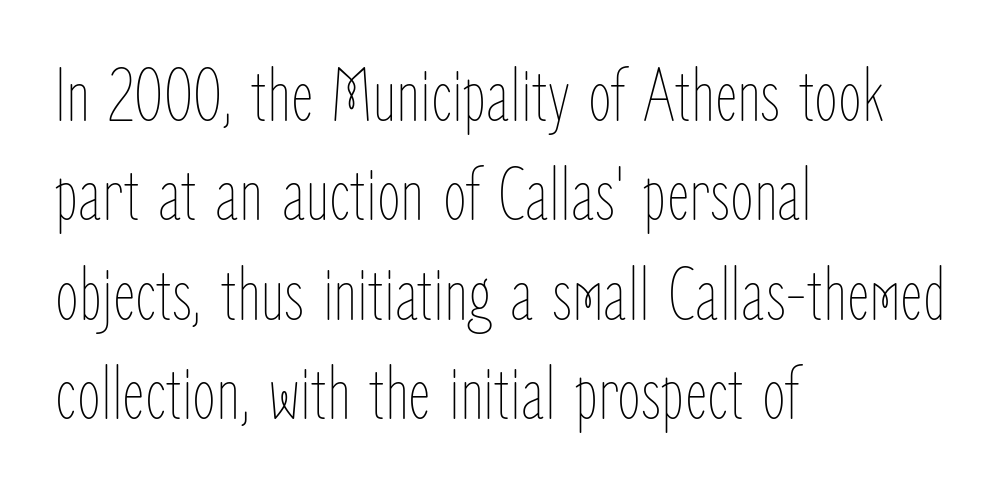
{"italic": "no", "bold": "no", "weight": "thin", "width": "condensed", "stroke_contrast": "low", "x_height": "medium", "monospaced": "no", "underline": "no", "align": "left", "line_spacing": "normal", "line_spacing_ratio": 1.29, "letter_spacing": "normal", "letter_spacing_em": 0.0, "glyph_px": 77}
